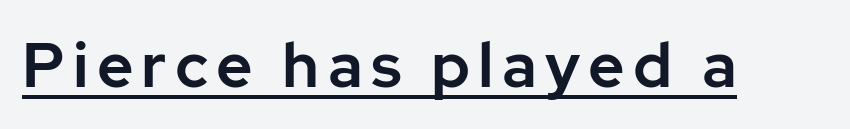
Q: Is the text italic (slanted)? A: No, it is upright.
Q: Is the typeface a serif or a sans-serif typeface? A: Sans-serif.
Q: Is the text underlined? A: Yes.
Q: Width (condensed, normal, or wide)? A: Normal.
Q: Stroke contrast? A: Low.
Q: x-height? A: Medium.
Q: Monospaced? A: No.
